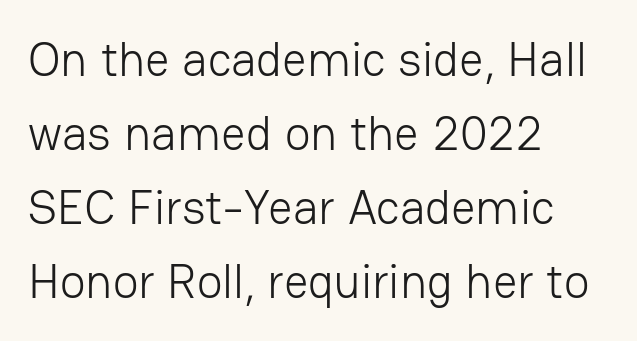
Reading down the column, the eye jumps a familiar distance to each next line. Are there feet on the stems? There aren't — it's a sans. In CSS terms this would be text-align: left. Think of a printed novel: that variable character pitch is what you see here. When letters stand straight like this, we call the style roman or upright.
